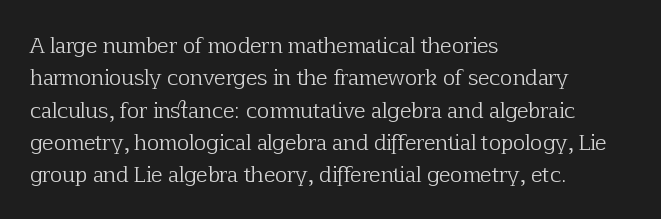
{"italic": "no", "bold": "no", "underline": "no", "align": "left", "line_spacing": "normal", "line_spacing_ratio": 1.54, "letter_spacing": "normal", "letter_spacing_em": 0.0, "glyph_px": 21}
